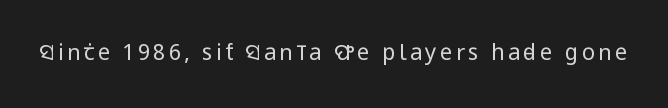
The specimen reads as upright at a glance. The face looks like a standard text weight, possibly lighter. Nobody drew a line under any word here.
